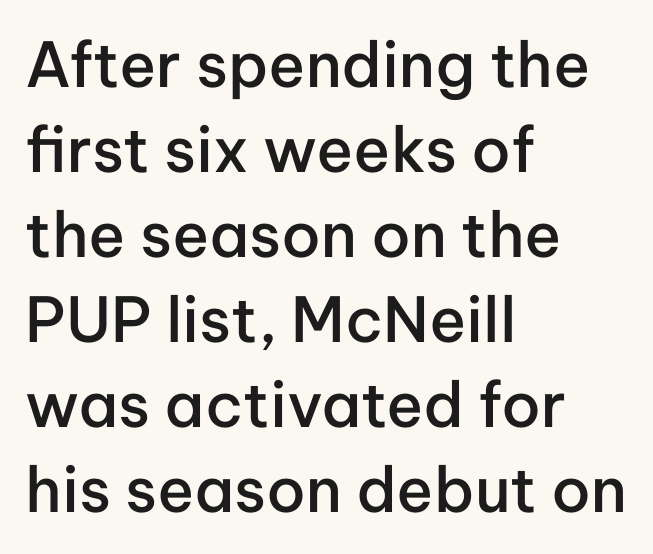
The letters are semibold — heavier than regular but short of a full bold. Unlike italic type, these characters show no tilt at all. Vertical spacing — default. You could not count columns in this text — the font is proportionally spaced. Stroke terminals: plain, sans-serif.
